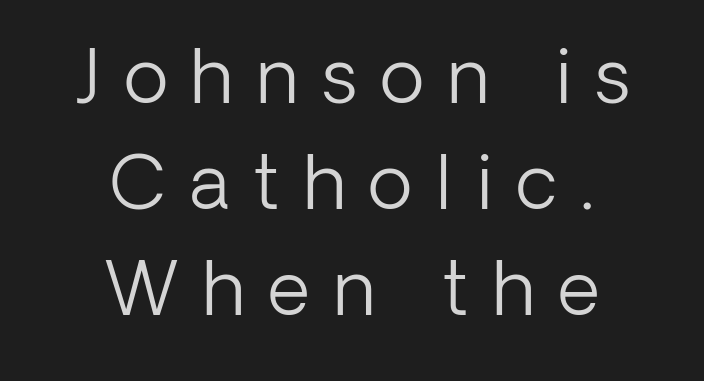
The image shows 74 px light sans-serif type, upright; set centered, normal line spacing (1.43x), unusually wide letter spacing (+0.32 em), not underlined; low stroke contrast and a medium x-height.
